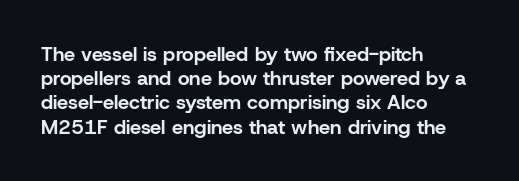
Q: Is the text bold? A: Yes.
Q: Is the text italic (slanted)? A: No, it is upright.
Q: Is the text underlined? A: No.
Q: How is the paragraph aligned? A: Left-aligned.
Q: Is the spacing between letters normal or unusually wide? A: Normal.
